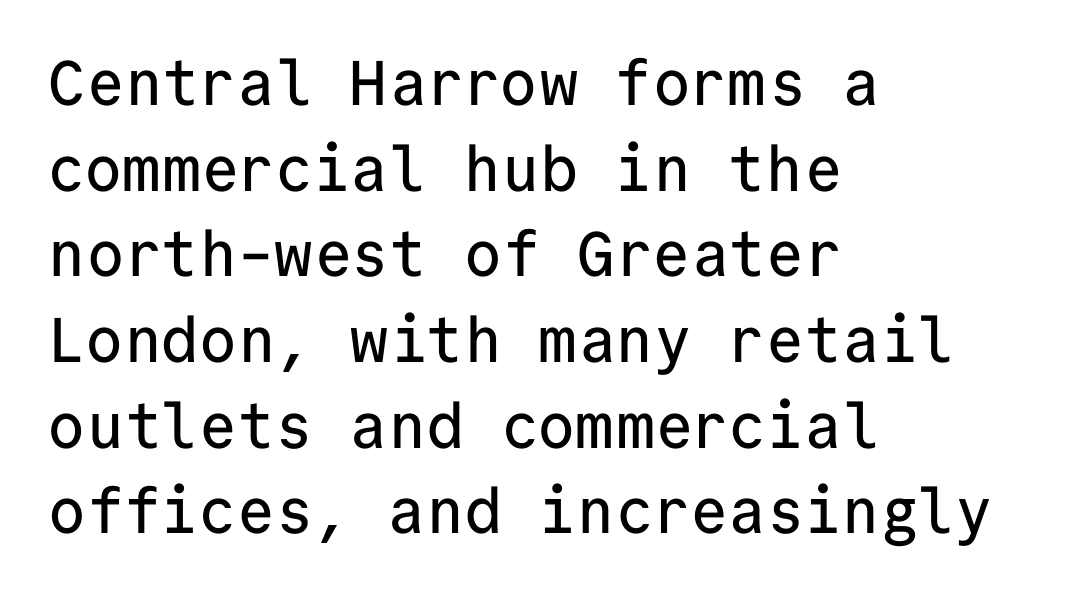
Q: Is the text italic (slanted)? A: No, it is upright.
Q: Is the typeface a serif or a sans-serif typeface? A: Sans-serif.
Q: Is the text underlined? A: No.
Q: How is the paragraph aligned? A: Left-aligned.
Q: Is the spacing between letters normal or unusually wide? A: Normal.
Q: Is the spacing between lines tight, normal or loose? A: Normal.
Q: Width (condensed, normal, or wide)? A: Normal.
Q: Stroke contrast? A: Low.
Q: x-height? A: Medium.
Q: Monospaced? A: Yes.
